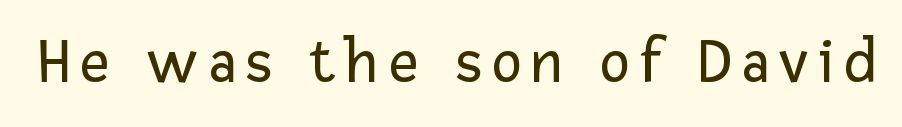
Here the designer chose a conventional face with non-uniform glyph widths. Ordinary non-slanted type is in use. Bare-footed words on every line. No feet cap the strokes, marking this as sans-serif type. On a weight scale, this lands at 450 or below.
